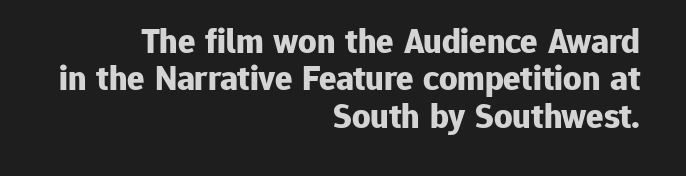
Q: Is the text bold? A: Yes.
Q: Is the text italic (slanted)? A: No, it is upright.
Q: Is the typeface a serif or a sans-serif typeface? A: Sans-serif.
Q: Is the text underlined? A: No.
Q: How is the paragraph aligned? A: Right-aligned.
Q: Is the spacing between letters normal or unusually wide? A: Normal.
Q: Is the spacing between lines tight, normal or loose? A: Tight.
Q: Width (condensed, normal, or wide)? A: Normal.
Q: Stroke contrast? A: Low.
Q: x-height? A: Medium.
Q: Monospaced? A: No.
